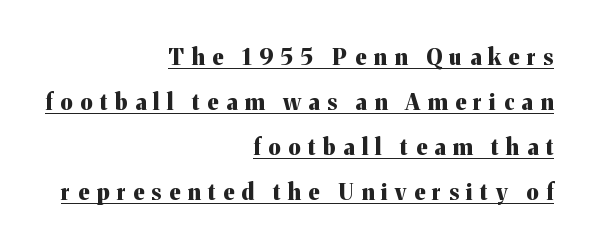
{"italic": "no", "bold": "yes", "underline": "yes", "align": "right", "line_spacing": "loose", "line_spacing_ratio": 2.05, "letter_spacing": "wide", "letter_spacing_em": 0.35, "glyph_px": 22}
